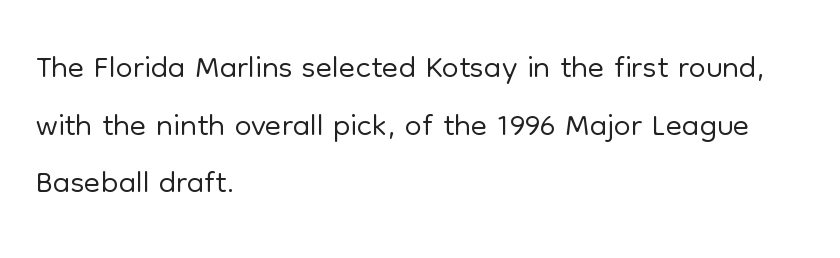
These lines are rendered in a variable-pitch font. The characters are drawn with everyday or finer stroke widths. Just letters on the line, the space beneath them empty. Typeset ragged right — the left edge is the straight one. In terms of letterspacing, this is plain default setting.
